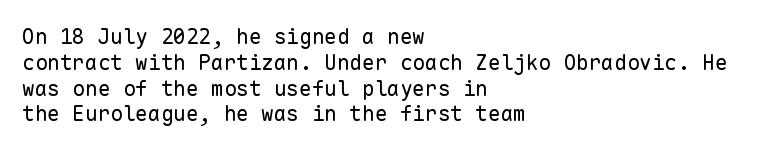
Q: Is the text bold? A: No.
Q: Is the text italic (slanted)? A: No, it is upright.
Q: Is the text underlined? A: No.
Q: How is the paragraph aligned? A: Left-aligned.
Q: Is the spacing between letters normal or unusually wide? A: Normal.
